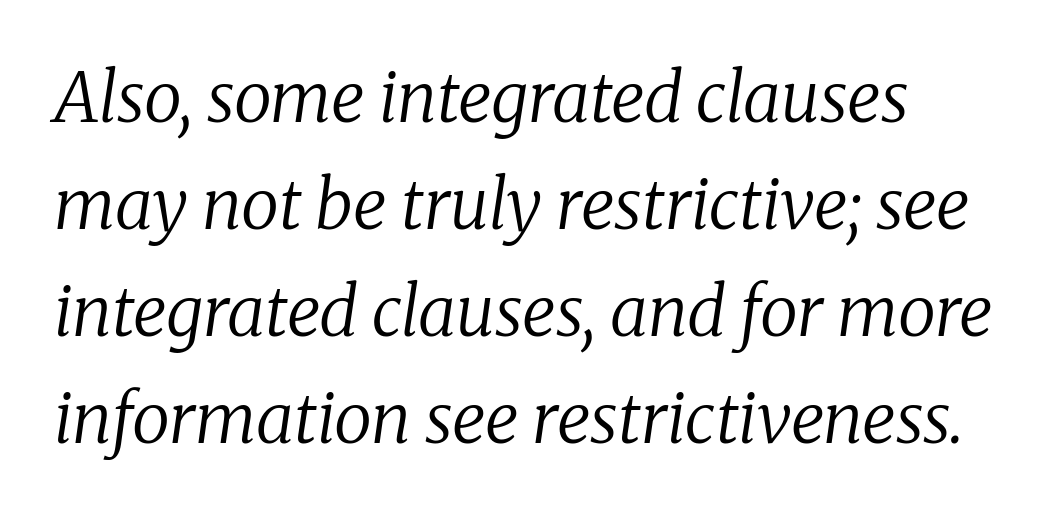
{"serif": "yes", "italic": "yes", "lean": "right", "slant_degrees": 8, "bold": "no", "weight": "regular", "width": "normal", "stroke_contrast": "low", "x_height": "medium", "monospaced": "no", "underline": "no", "align": "left", "line_spacing": "normal", "line_spacing_ratio": 1.55, "letter_spacing": "normal", "letter_spacing_em": 0.0, "glyph_px": 69}
